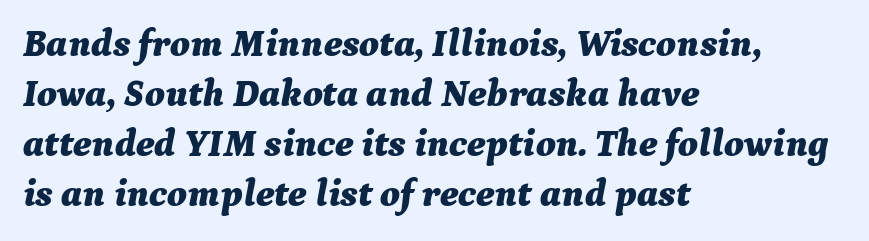
{"italic": "yes", "lean": "right", "slant_degrees": 9, "bold": "yes", "weight": "bold", "width": "normal", "stroke_contrast": "medium", "x_height": "medium", "monospaced": "no", "underline": "no", "align": "left", "line_spacing": "normal", "line_spacing_ratio": 1.32, "letter_spacing": "normal", "letter_spacing_em": 0.0, "glyph_px": 38}
